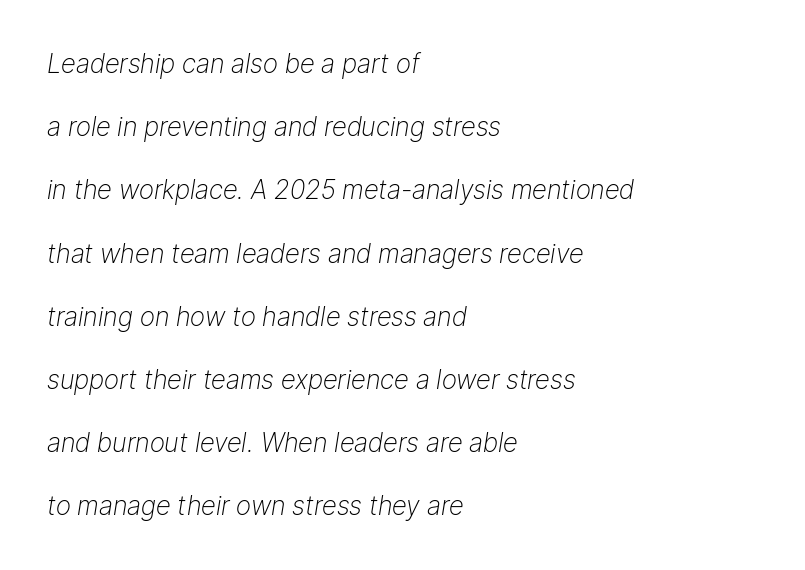
The area under the type is left untouched. This is oblique type, the kind used for emphasis or titles. The rag falls on the right side of this text block. The characters are drawn with everyday or finer stroke widths. Honestly, the rows look like they've been pulled way apart.
